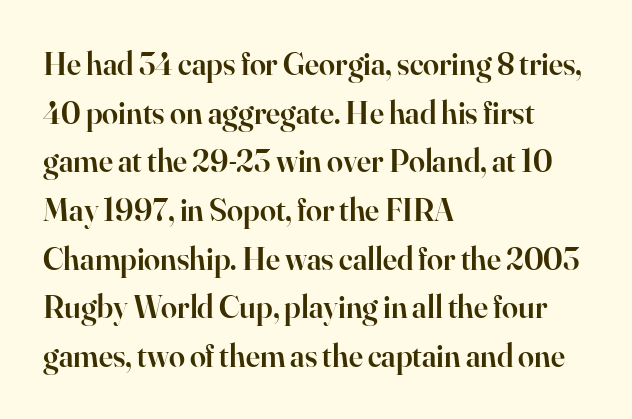
The image shows 32 px semibold serif type, upright; set left-aligned, normal line spacing (1.52x), normal letter spacing, not underlined; high stroke contrast and a small x-height.
